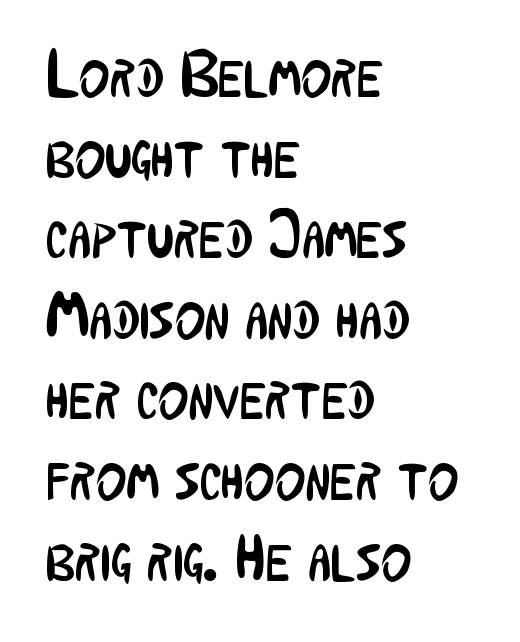
Think of a printed novel: that variable character pitch is what you see here. Plain, unruled lines of type. Unlike italic type, these characters show no tilt at all. The letters carry no serifs — their stems end cleanly without finishing strokes. These lines keep a tight, regular rhythm from letter to letter. Caption: multi-line text, flush left, ragged right.
